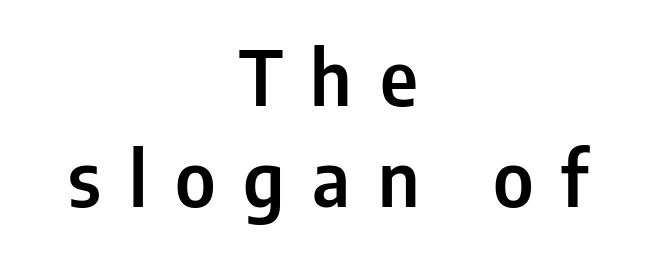
Reading down the block, each line starts at a different indent, mirrored at its end. Ascenders rise straight up at ninety degrees. This block has exactly the height ordinary leading produces. This sample uses a sans-serif face. A clean baseline with only descenders dipping below it. The face used here is rendered with a markedly widened letterfit.
